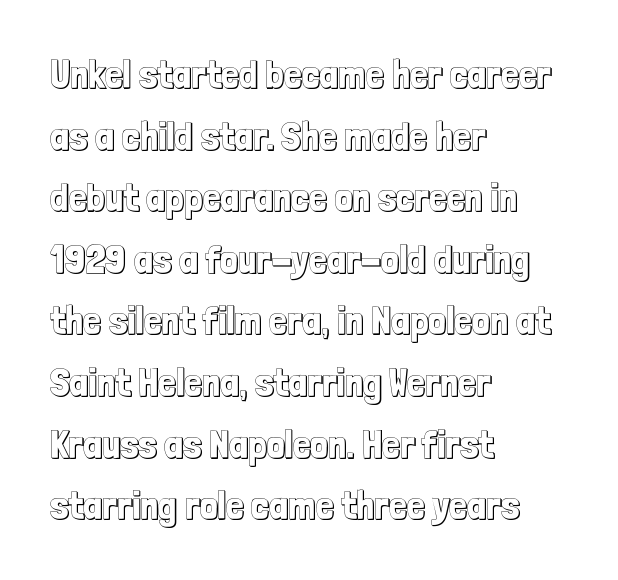
The image shows 40 px condensed type, upright; set left-aligned, normal line spacing (1.54x), normal letter spacing, not underlined; a medium x-height.
